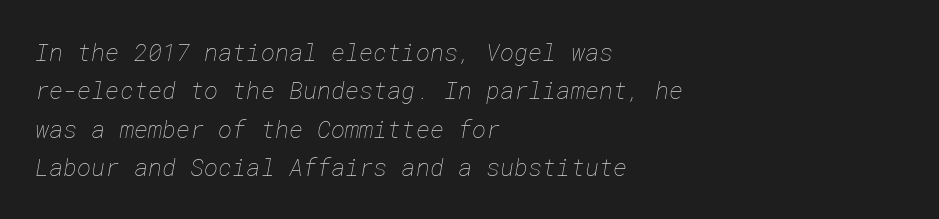
Q: Is the text bold? A: No.
Q: Is the text underlined? A: No.
Q: How is the paragraph aligned? A: Left-aligned.
Q: Is the spacing between letters normal or unusually wide? A: Normal.
Q: Is the spacing between lines tight, normal or loose? A: Normal.
